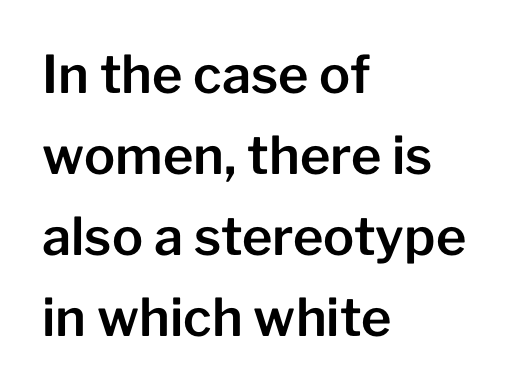
{"serif": "no", "italic": "no", "width": "normal", "stroke_contrast": "low", "x_height": "medium", "monospaced": "no", "underline": "no", "align": "left", "line_spacing": "normal", "line_spacing_ratio": 1.56, "letter_spacing": "normal", "letter_spacing_em": 0.0, "glyph_px": 52}
